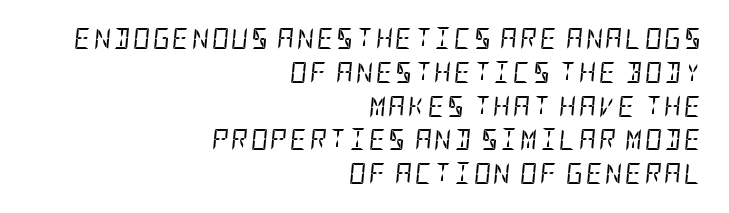
The image shows 21 px text type, italic (leaning right); set right-aligned, normal line spacing (1.61x), not underlined.
